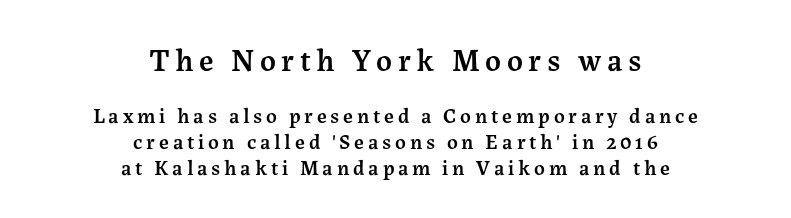
{"serif": "yes", "italic": "no", "bold": "semi", "weight": "semibold", "width": "normal", "stroke_contrast": "medium", "x_height": "medium", "monospaced": "no", "underline": "no", "align": "center", "line_spacing_ratio": 1.24, "larger_block": "first", "size_ratio": 1.48, "glyph_px": 31}
